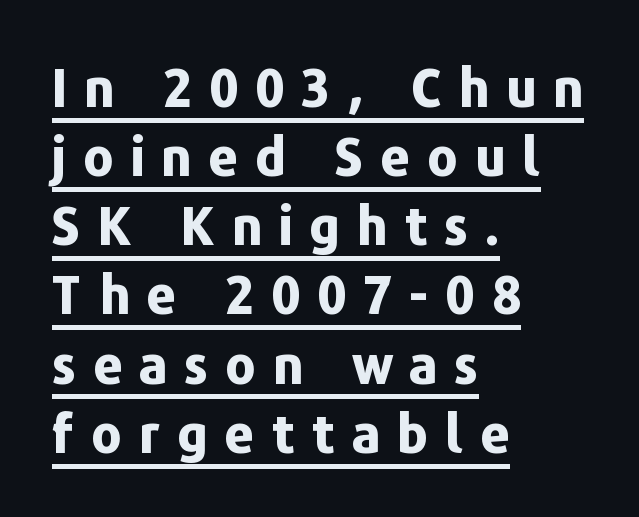
Honestly, the letter spacing is so wide it's the main thing you notice. Set as a true bold cut, around the 700 mark. Left-aligned paragraph, ragged on the right. The passage shown is underscored from start to finish. The letters advance in unequal steps, a hallmark of proportional type. Horizontal bands of white between lines are of average thickness.
